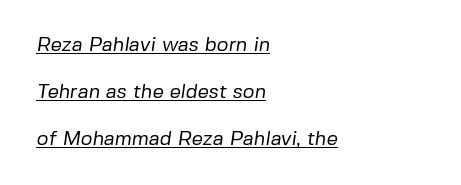
Q: Is the text bold? A: No.
Q: Is the text underlined? A: Yes.
Q: How is the paragraph aligned? A: Left-aligned.
Q: Is the spacing between letters normal or unusually wide? A: Normal.
Q: Is the spacing between lines tight, normal or loose? A: Loose.
